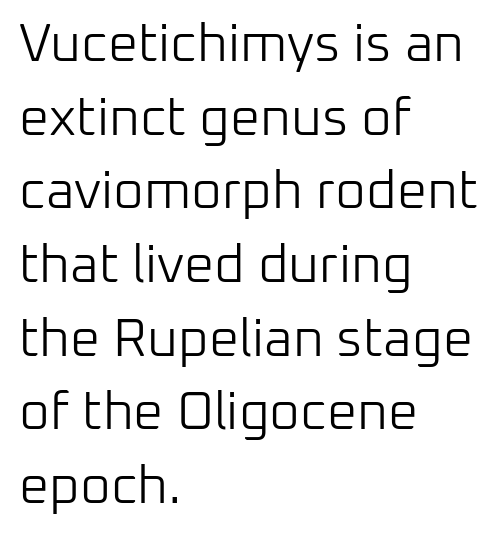
{"serif": "no", "italic": "no", "bold": "no", "weight": "light", "width": "normal", "stroke_contrast": "low", "x_height": "medium", "monospaced": "no", "underline": "no", "align": "left", "line_spacing": "normal", "line_spacing_ratio": 1.39, "letter_spacing": "normal", "letter_spacing_em": 0.0, "glyph_px": 53}
